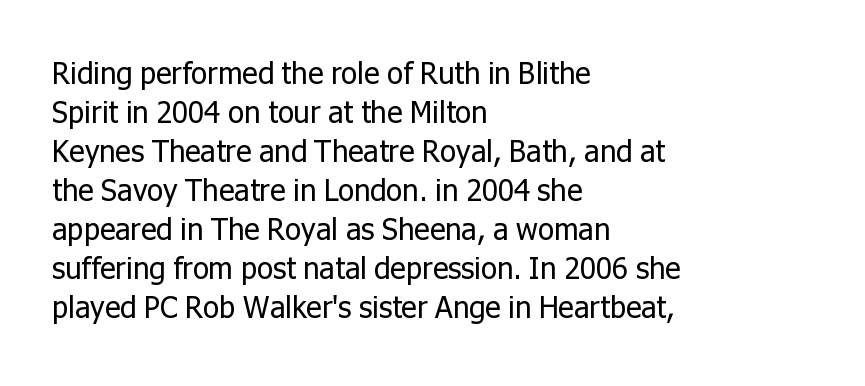
Q: Is the text bold? A: No.
Q: Is the text italic (slanted)? A: No, it is upright.
Q: Is the typeface a serif or a sans-serif typeface? A: Sans-serif.
Q: Is the text underlined? A: No.
Q: How is the paragraph aligned? A: Left-aligned.
Q: Is the spacing between letters normal or unusually wide? A: Normal.
Q: Is the spacing between lines tight, normal or loose? A: Normal.
Q: Width (condensed, normal, or wide)? A: Normal.
Q: Stroke contrast? A: Low.
Q: x-height? A: Medium.
Q: Monospaced? A: No.
